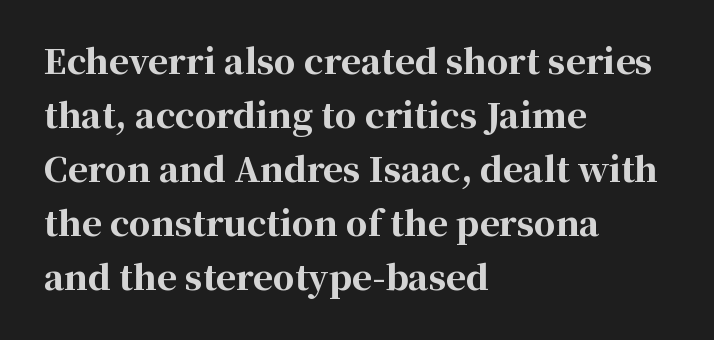
Q: Is the text bold? A: Yes.
Q: Is the text italic (slanted)? A: No, it is upright.
Q: Is the typeface a serif or a sans-serif typeface? A: Serif.
Q: Is the text underlined? A: No.
Q: How is the paragraph aligned? A: Left-aligned.
Q: Is the spacing between letters normal or unusually wide? A: Normal.
Q: Is the spacing between lines tight, normal or loose? A: Normal.
Q: Width (condensed, normal, or wide)? A: Normal.
Q: Stroke contrast? A: High.
Q: x-height? A: Medium.
Q: Monospaced? A: No.
